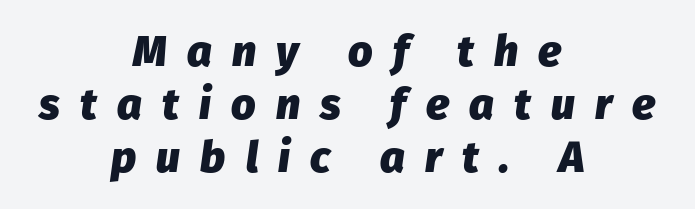
The foot of each line stays bare and open. Typographic density is high because the face is bold. These lines have a slow, spaced-out rhythm from letter to letter. Alignment: centered.
